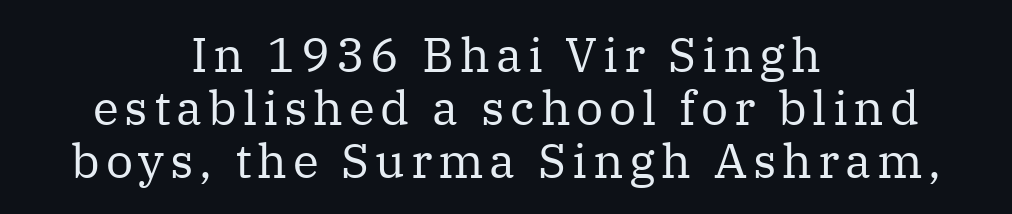
Q: Is the text bold? A: No.
Q: Is the text italic (slanted)? A: No, it is upright.
Q: Is the typeface a serif or a sans-serif typeface? A: Serif.
Q: Is the text underlined? A: No.
Q: How is the paragraph aligned? A: Centered.
Q: Is the spacing between lines tight, normal or loose? A: Tight.
Q: Width (condensed, normal, or wide)? A: Normal.
Q: Stroke contrast? A: Medium.
Q: x-height? A: Medium.
Q: Monospaced? A: No.
